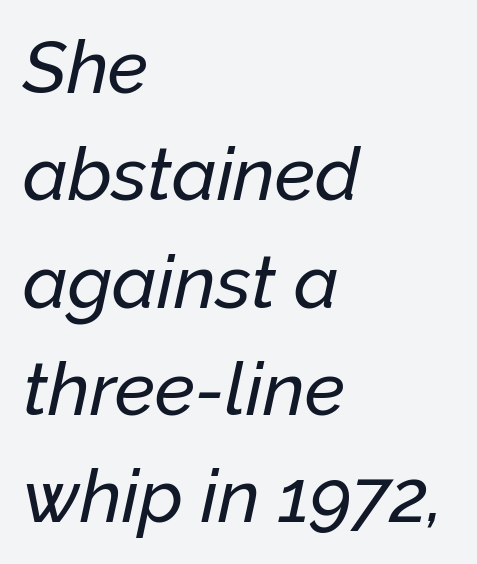
The image shows 74 px text type, italic (leaning right); set left-aligned, normal line spacing (1.45x), normal letter spacing, not underlined; low stroke contrast and a medium x-height.
